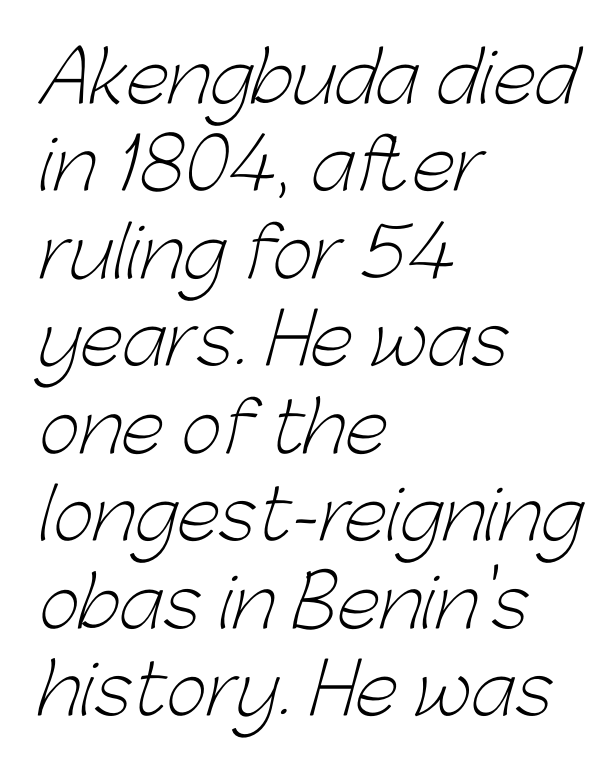
{"serif": "no", "bold": "no", "weight": "light", "width": "normal", "stroke_contrast": "low", "x_height": "medium", "monospaced": "no", "underline": "no", "align": "left", "line_spacing": "normal", "line_spacing_ratio": 1.25, "letter_spacing": "normal", "letter_spacing_em": 0.0, "glyph_px": 70}
